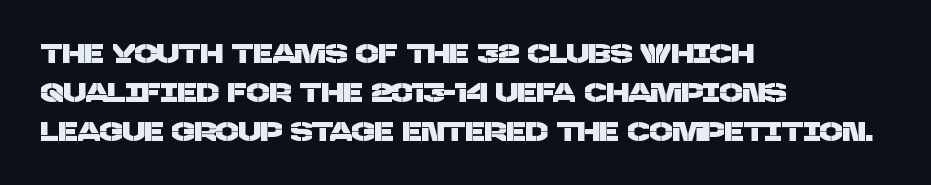
The image shows 27 px text type; set left-aligned, normal line spacing (1.44x), normal letter spacing, not underlined.
